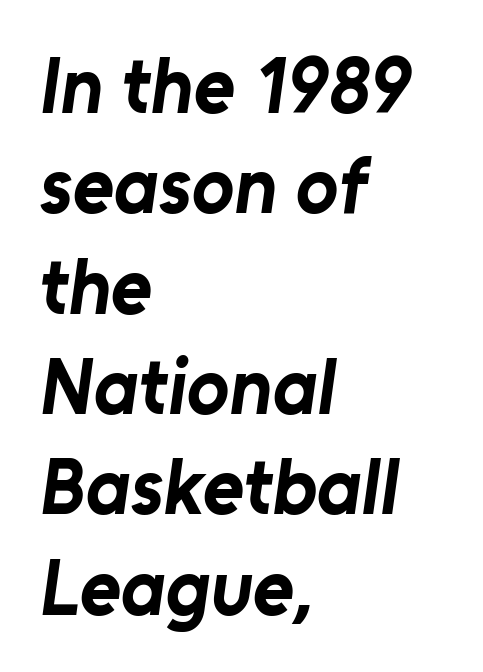
{"serif": "no", "bold": "yes", "weight": "bold", "width": "normal", "stroke_contrast": "low", "x_height": "medium", "monospaced": "no", "underline": "no", "align": "left", "line_spacing": "normal", "line_spacing_ratio": 1.27, "letter_spacing": "normal", "letter_spacing_em": 0.0, "glyph_px": 79}
